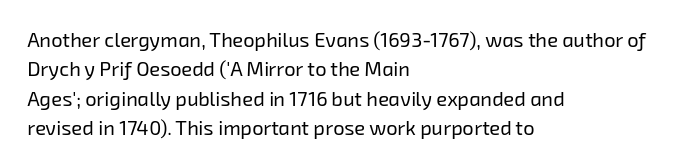
The image shows 20 px text type; set left-aligned, normal line spacing (1.47x), normal letter spacing, not underlined.
